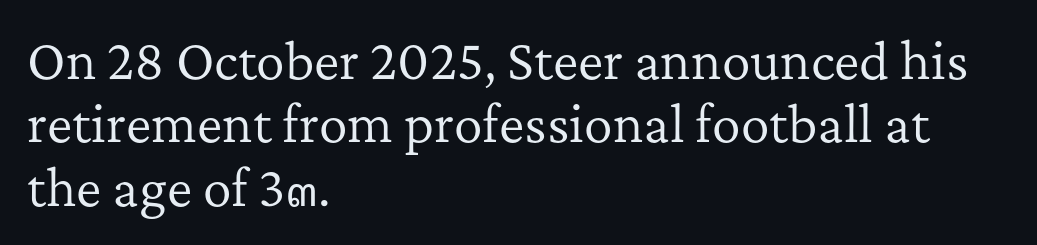
Q: Is the text bold? A: No.
Q: Is the text italic (slanted)? A: No, it is upright.
Q: Is the typeface a serif or a sans-serif typeface? A: Serif.
Q: Is the text underlined? A: No.
Q: How is the paragraph aligned? A: Left-aligned.
Q: Is the spacing between letters normal or unusually wide? A: Normal.
Q: Is the spacing between lines tight, normal or loose? A: Normal.
Q: Width (condensed, normal, or wide)? A: Normal.
Q: Stroke contrast? A: Low.
Q: x-height? A: Medium.
Q: Monospaced? A: No.
